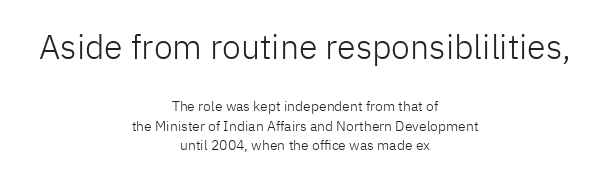
Letterform terminals end flat and unadorned throughout the passage. Size hierarchy here favors the leading block over the trailing one. The lines in this sample share a center point and differ in where they start and stop. Is there any slant? The stems are plumb.
